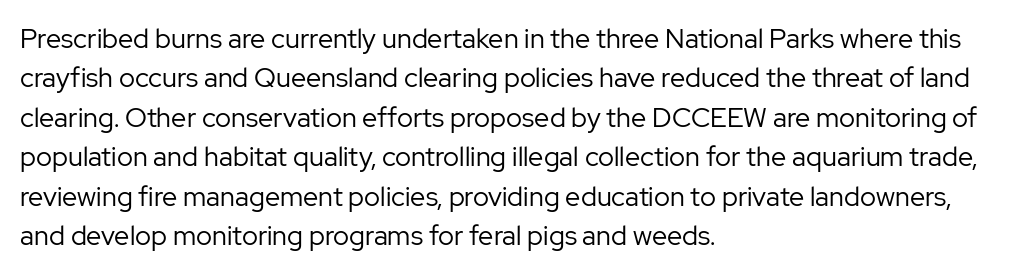
Q: Is the text bold? A: No.
Q: Is the text italic (slanted)? A: No, it is upright.
Q: Is the text underlined? A: No.
Q: How is the paragraph aligned? A: Left-aligned.
Q: Is the spacing between letters normal or unusually wide? A: Normal.
Q: Is the spacing between lines tight, normal or loose? A: Normal.
